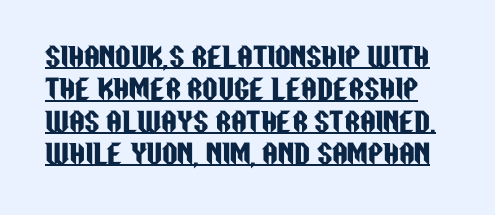
Q: Is the text italic (slanted)? A: No, it is upright.
Q: Is the text underlined? A: Yes.
Q: Is the spacing between letters normal or unusually wide? A: Normal.
